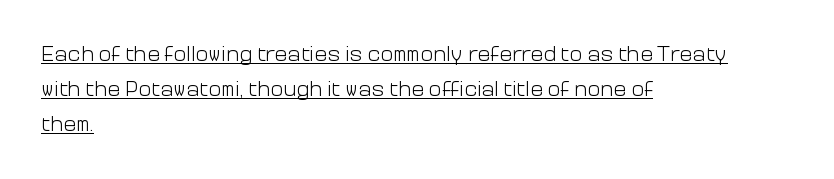
Every character sits straight up, as roman type does. The strokes are not fattened; the text isn't bold. The rows are spaced the way most documents space them. There is no visible air inserted between adjacent glyphs. Emphasis is given by a line drawn under the lettering.
